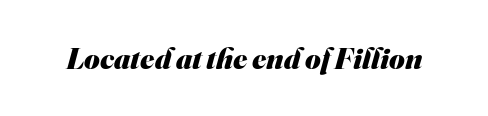
The image shows 30 px heavy sans-serif type; set normal letter spacing, not underlined; medium stroke contrast and a small x-height.
